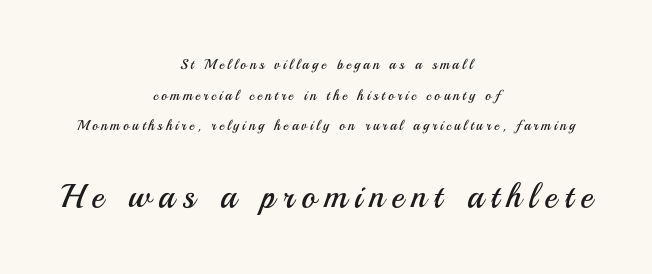
Q: Is the text bold? A: No.
Q: Is the text italic (slanted)? A: Yes.
Q: Is the typeface a serif or a sans-serif typeface? A: Sans-serif.
Q: Is the text underlined? A: No.
Q: How is the paragraph aligned? A: Centered.
Q: Is the spacing between letters normal or unusually wide? A: Unusually wide.
Q: Is the spacing between lines tight, normal or loose? A: Loose.
Q: Which block of text is set in a larger size, the first (top) or the second (bottom)? A: The second (bottom) one.
Q: Width (condensed, normal, or wide)? A: Normal.
Q: Stroke contrast? A: Medium.
Q: x-height? A: Small.
Q: Monospaced? A: No.
